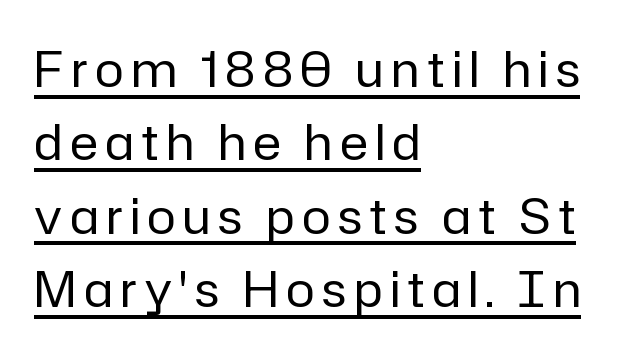
Q: Is the text bold? A: No.
Q: Is the text italic (slanted)? A: No, it is upright.
Q: Is the typeface a serif or a sans-serif typeface? A: Sans-serif.
Q: Is the text underlined? A: Yes.
Q: How is the paragraph aligned? A: Left-aligned.
Q: Is the spacing between lines tight, normal or loose? A: Normal.
Q: Width (condensed, normal, or wide)? A: Normal.
Q: Stroke contrast? A: Low.
Q: x-height? A: Medium.
Q: Monospaced? A: No.
